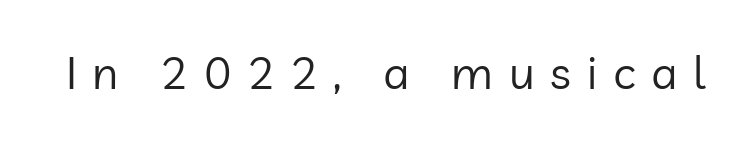
The image shows 46 px regular-weight sans-serif type, upright; set unusually wide letter spacing (+0.34 em), not underlined; low stroke contrast and a medium x-height.
